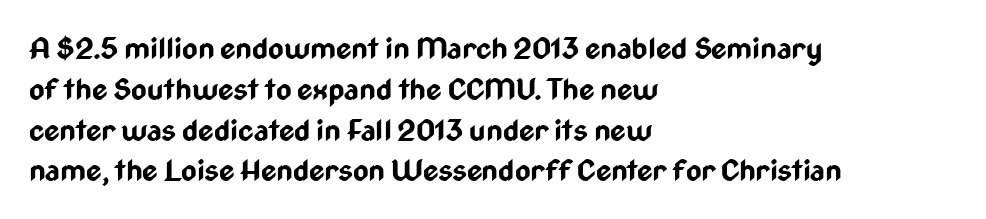
The image shows 30 px bold, condensed sans-serif type, upright; set left-aligned, normal line spacing (1.36x), normal letter spacing, not underlined; low stroke contrast and a medium x-height.
